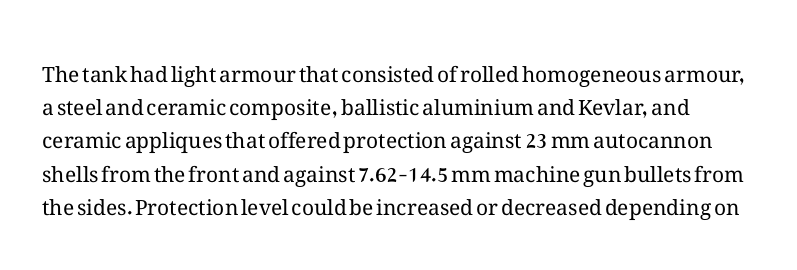
The letters look calm and open, with moderate or lighter stems. Ascenders rise straight up at ninety degrees. A typesetter would call this leading conventional body-copy spacing. Nothing unusual about the tracking: characters are spaced as the font intends. Anything drawn beneath the words? Only blank space.
